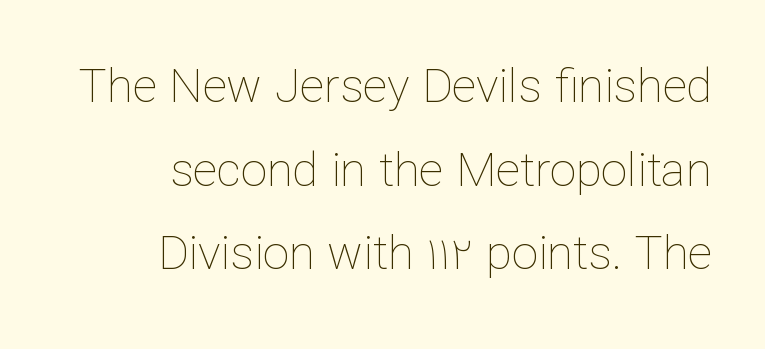
The face used here is proportionally spaced, like ordinary book or web type. Tracking here is standard; glyphs follow each other at the usual distance. If you drew a ruler down the right edge, every line would touch it. You can tell it's not italic because the verticals are truly vertical. The letters look calm and open, with moderate or lighter stems. Descender tails drop into unmarked territory.
